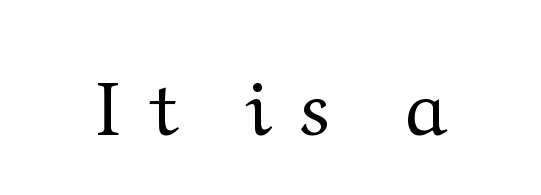
{"serif": "yes", "italic": "no", "bold": "no", "weight": "regular", "width": "normal", "stroke_contrast": "medium", "x_height": "medium", "monospaced": "no", "underline": "no", "letter_spacing": "wide", "letter_spacing_em": 0.41, "glyph_px": 77}
